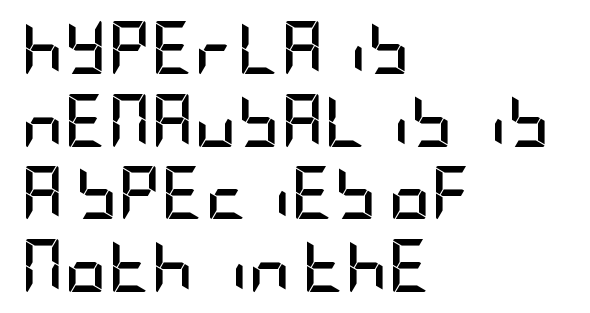
{"serif": "no", "italic": "no", "bold": "yes", "weight": "semibold", "width": "condensed", "stroke_contrast": "low", "x_height": "large", "underline": "no", "align": "left", "line_spacing": "normal", "line_spacing_ratio": 1.37, "letter_spacing": "normal", "letter_spacing_em": 0.0, "glyph_px": 53}
